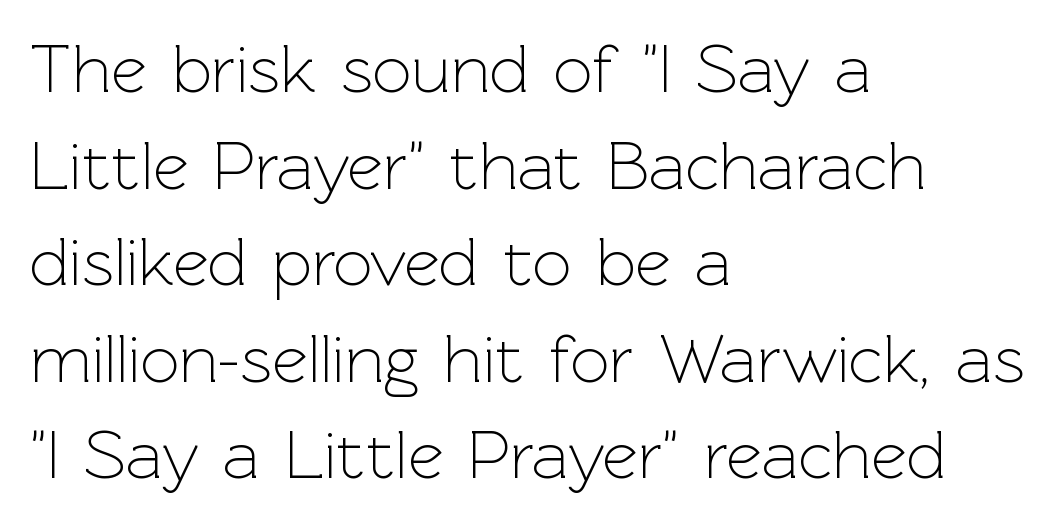
A clean baseline with only descenders dipping below it. Characters follow at the spacing the type designer built in. One glance says typical: line gaps are just what's usual. Caption: face not bold, strokes unweighted. Proportional: the letters do not fall into vertical columns.
